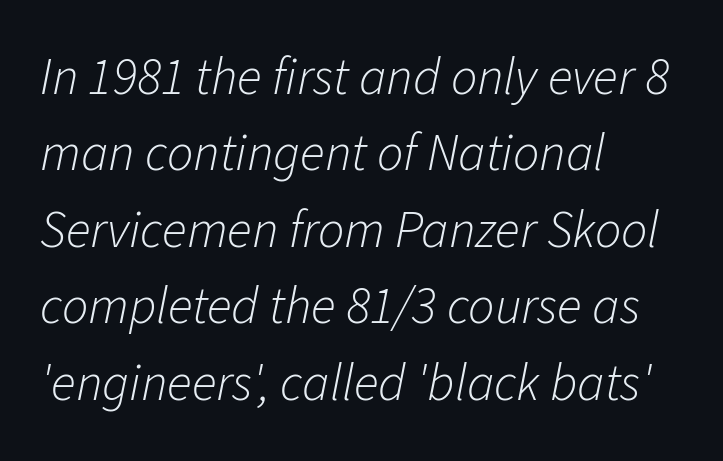
{"italic": "yes", "lean": "right", "slant_degrees": 11, "bold": "no", "weight": "light", "width": "normal", "stroke_contrast": "low", "x_height": "medium", "monospaced": "no", "underline": "no", "align": "left", "line_spacing": "normal", "line_spacing_ratio": 1.47, "letter_spacing": "normal", "letter_spacing_em": 0.0, "glyph_px": 52}
